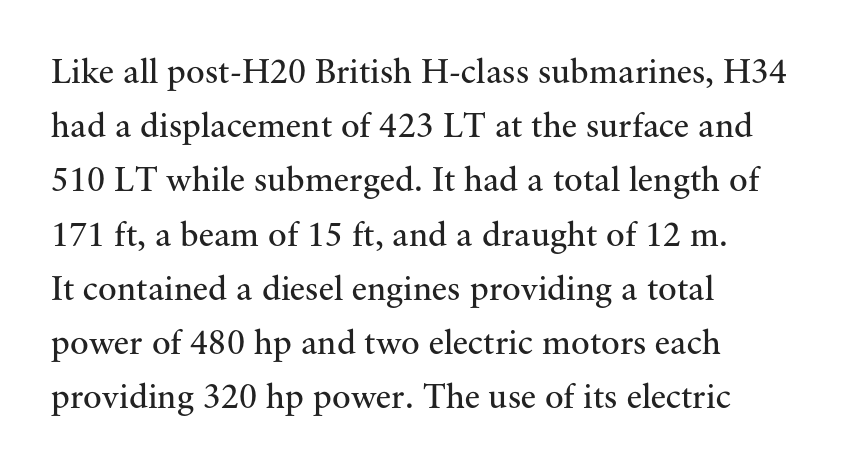
Q: Is the text bold? A: No.
Q: Is the text italic (slanted)? A: No, it is upright.
Q: Is the typeface a serif or a sans-serif typeface? A: Serif.
Q: Is the text underlined? A: No.
Q: How is the paragraph aligned? A: Left-aligned.
Q: Is the spacing between letters normal or unusually wide? A: Normal.
Q: Is the spacing between lines tight, normal or loose? A: Normal.
Q: Width (condensed, normal, or wide)? A: Normal.
Q: Stroke contrast? A: Medium.
Q: x-height? A: Small.
Q: Monospaced? A: No.
